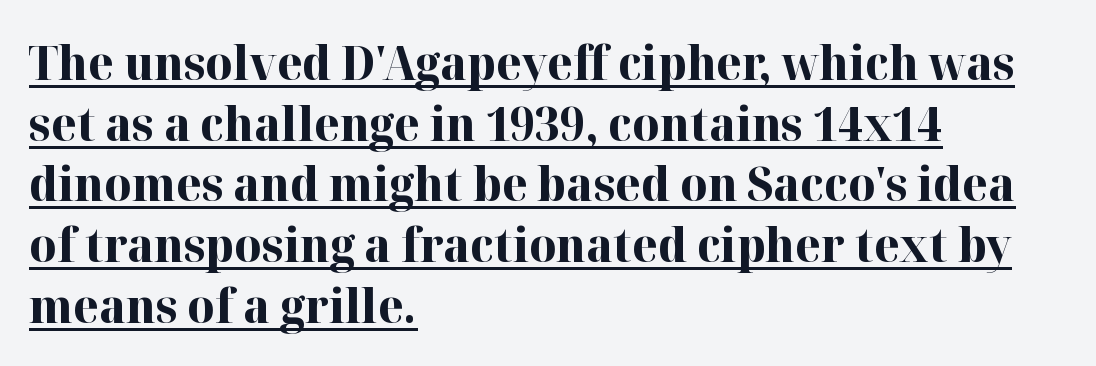
Every row of glyphs begins at an identical x-position on the left. Bold? Absolutely — the strokes are thick and heavy. Every character sits straight up, as roman type does. Each line of the rendering has a horizontal stroke beneath the glyphs. In terms of letterform style, serifs are clearly present.
